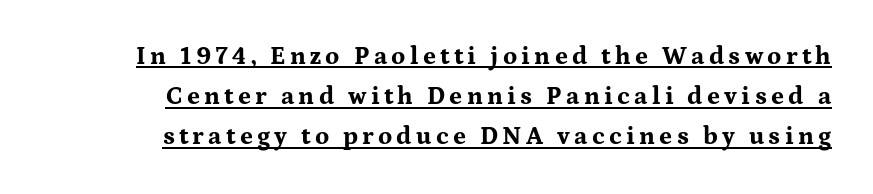
{"italic": "no", "bold": "yes", "underline": "yes", "align": "right", "line_spacing": "normal", "line_spacing_ratio": 1.61, "glyph_px": 25}
